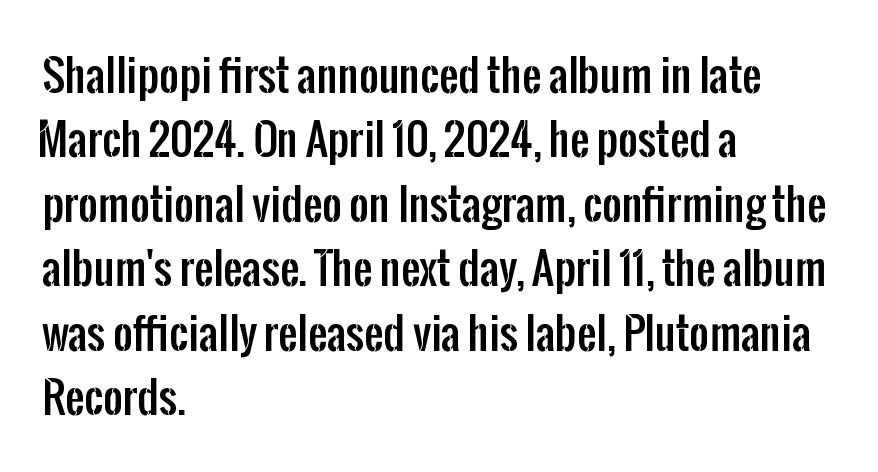
Q: Is the text italic (slanted)? A: No, it is upright.
Q: Is the typeface a serif or a sans-serif typeface? A: Sans-serif.
Q: Is the text underlined? A: No.
Q: How is the paragraph aligned? A: Left-aligned.
Q: Is the spacing between letters normal or unusually wide? A: Normal.
Q: Is the spacing between lines tight, normal or loose? A: Normal.
Q: Width (condensed, normal, or wide)? A: Condensed.
Q: Stroke contrast? A: Low.
Q: x-height? A: Medium.
Q: Monospaced? A: No.
